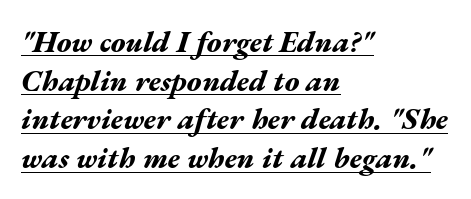
Q: Is the text bold? A: Yes.
Q: Is the text italic (slanted)? A: Yes, it leans right by about 17 degrees.
Q: Is the text underlined? A: Yes.
Q: How is the paragraph aligned? A: Left-aligned.
Q: Is the spacing between letters normal or unusually wide? A: Normal.
Q: Is the spacing between lines tight, normal or loose? A: Normal.
Q: Width (condensed, normal, or wide)? A: Wide.
Q: Stroke contrast? A: Medium.
Q: x-height? A: Medium.
Q: Monospaced? A: No.
